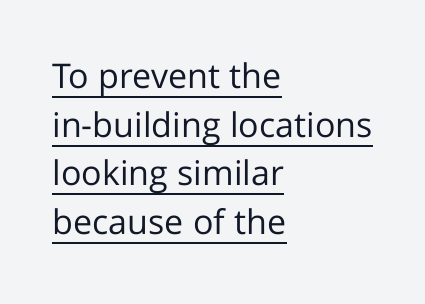
The image shows 34 px regular-weight sans-serif type, upright; set left-aligned, normal line spacing (1.43x), normal letter spacing, underlined; low stroke contrast and a medium x-height.
